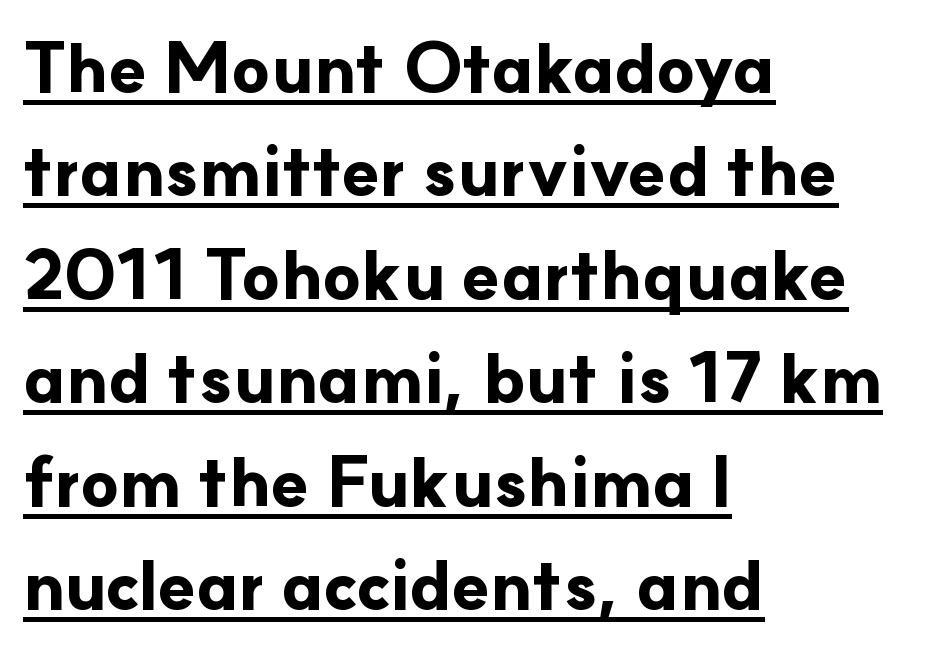
The image shows 69 px bold sans-serif type, upright; set left-aligned, normal line spacing (1.5x), normal letter spacing, underlined; low stroke contrast and a small x-height.
